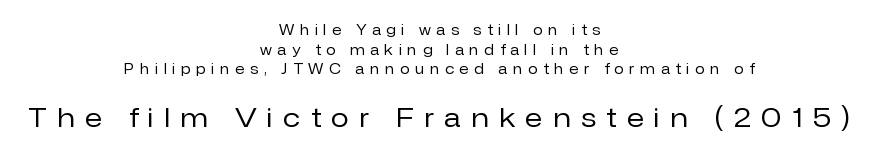
The image shows 26 px text type, upright; set centered, normal line spacing (1.4x), unusually wide letter spacing (+0.41 em), not underlined; the second (bottom) block is 1.86x larger.
